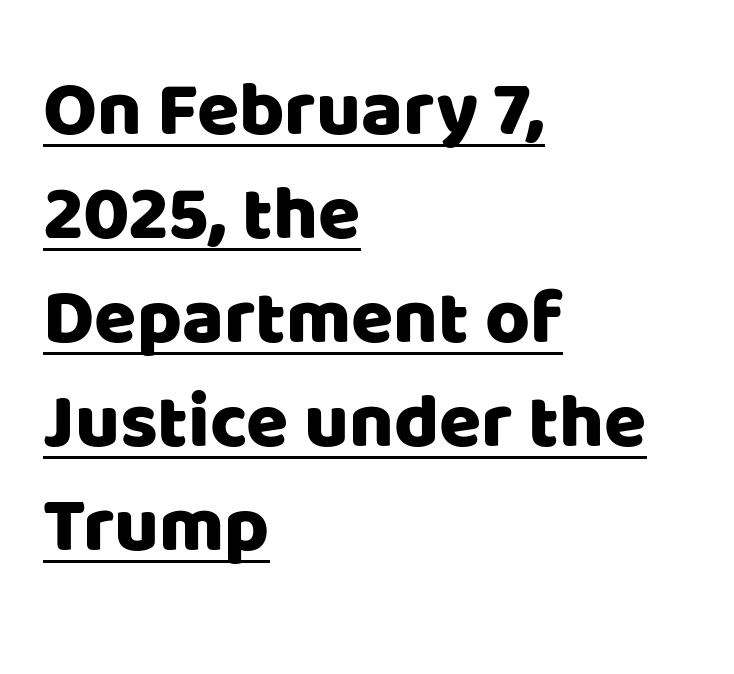
Typeset ragged right — the left edge is the straight one. The passage shown is underscored from start to finish. The letters stand upright; this is a roman face. Think of a printed novel: that variable character pitch is what you see here. Notice how descenders clear the ascenders below comfortably — that's standard leading. Tracking here is standard; glyphs follow each other at the usual distance.
